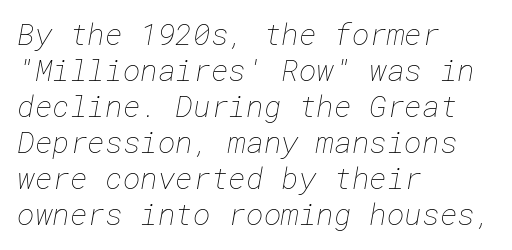
No letter is thick-stroked: the sample isn't bold. The typesetter chose a ragged-right arrangement here. Type without underlining. How are the letters spaced? Ordinarily, with no added tracking.
